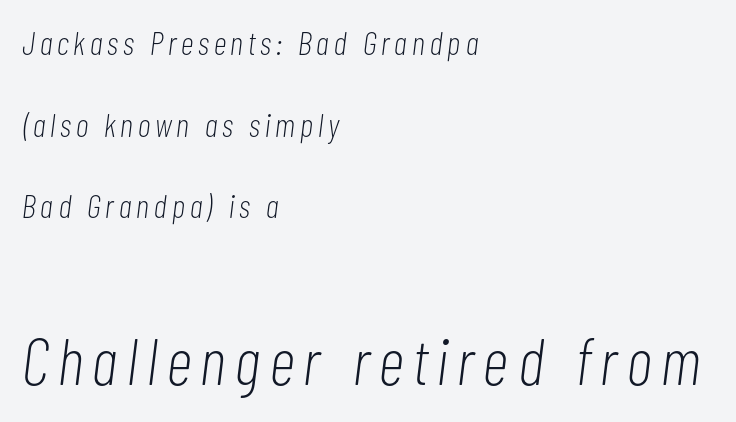
The whole block is typeset with a tilt. The face used here is proportionally spaced, like ordinary book or web type. This rendering uses left alignment, leaving the right contour irregular. Visually, the bottom section dominates because its glyphs are scaled up. Unmarked baselines from the first word to the last. No letter is thick-stroked: the sample isn't bold.
